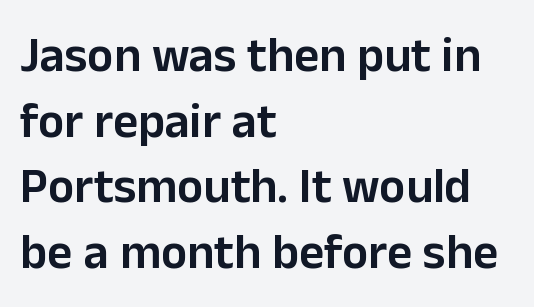
Q: Is the text bold? A: Semi-bold.
Q: Is the text italic (slanted)? A: No, it is upright.
Q: Is the typeface a serif or a sans-serif typeface? A: Sans-serif.
Q: Is the text underlined? A: No.
Q: How is the paragraph aligned? A: Left-aligned.
Q: Is the spacing between letters normal or unusually wide? A: Normal.
Q: Is the spacing between lines tight, normal or loose? A: Normal.
Q: Width (condensed, normal, or wide)? A: Normal.
Q: Stroke contrast? A: Low.
Q: x-height? A: Medium.
Q: Monospaced? A: No.
